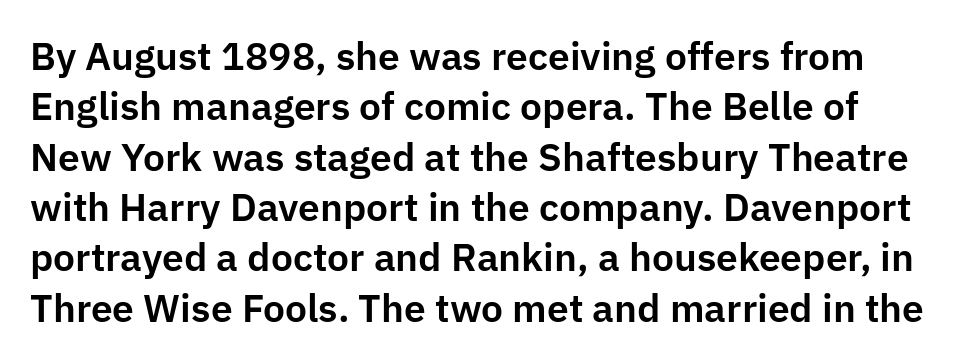
Standard letterfit; no display-style spreading of the glyphs. Ascenders rise straight up at ninety degrees. The rows are spaced the way most documents space them. Here the designer chose a conventional face with non-uniform glyph widths.
